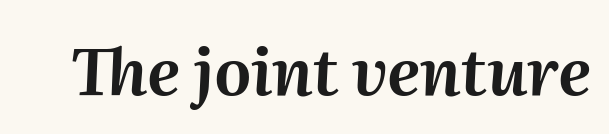
Q: Is the text italic (slanted)? A: Yes, it leans right by about 2 degrees.
Q: Is the text underlined? A: No.
Q: Is the spacing between letters normal or unusually wide? A: Normal.
Q: Width (condensed, normal, or wide)? A: Normal.
Q: Stroke contrast? A: Medium.
Q: x-height? A: Medium.
Q: Monospaced? A: No.
